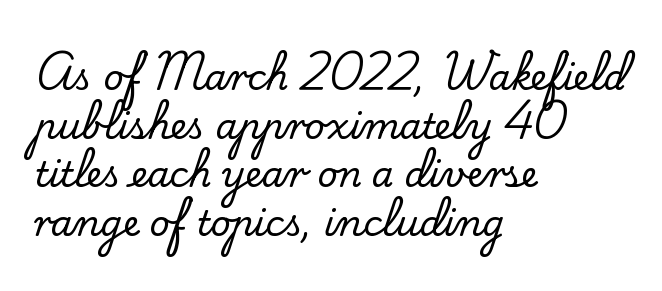
The image shows 35 px serif type; set left-aligned, normal line spacing (1.39x), normal letter spacing, not underlined; low stroke contrast and a small x-height.
